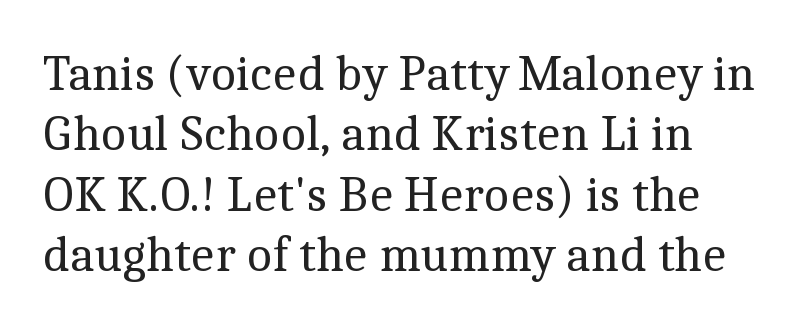
The image shows 50 px regular-weight serif type, upright; set line spacing 1.21x, normal letter spacing, not underlined; a medium x-height.
